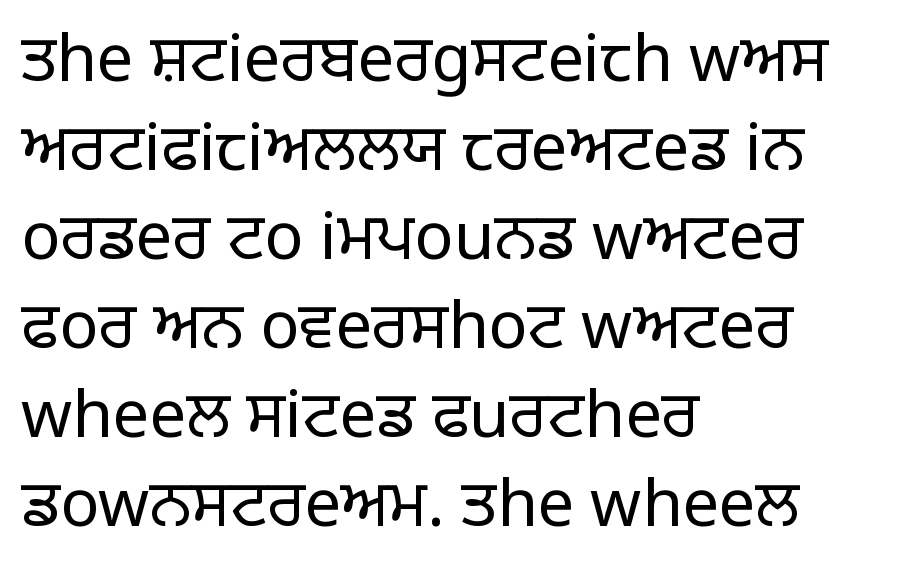
Q: Is the text bold? A: No.
Q: Is the text italic (slanted)? A: No, it is upright.
Q: Is the typeface a serif or a sans-serif typeface? A: Sans-serif.
Q: Is the text underlined? A: No.
Q: How is the paragraph aligned? A: Left-aligned.
Q: Is the spacing between letters normal or unusually wide? A: Normal.
Q: Is the spacing between lines tight, normal or loose? A: Normal.
Q: Width (condensed, normal, or wide)? A: Normal.
Q: Stroke contrast? A: Low.
Q: x-height? A: Large.
Q: Monospaced? A: No.
